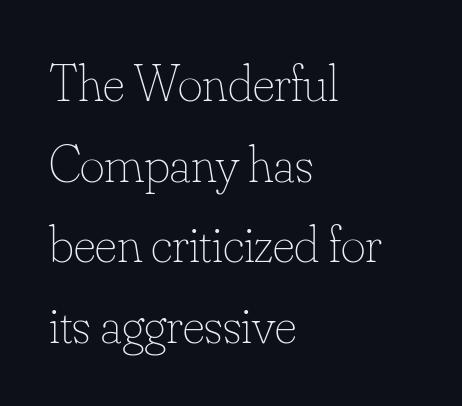
Q: Is the text bold? A: No.
Q: Is the text italic (slanted)? A: No, it is upright.
Q: Is the text underlined? A: No.
Q: How is the paragraph aligned? A: Left-aligned.
Q: Is the spacing between letters normal or unusually wide? A: Normal.
Q: Is the spacing between lines tight, normal or loose? A: Normal.
Q: Width (condensed, normal, or wide)? A: Normal.
Q: Stroke contrast? A: Low.
Q: x-height? A: Small.
Q: Monospaced? A: No.
